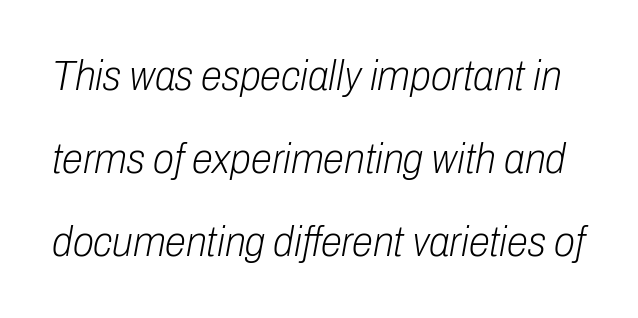
Each stroke keeps to a modest, everyday thickness or less. The letterforms sit shoulder to shoulder at normal distance. These lines stand farther apart than default settings would place them. These lines are rendered in a variable-pitch font.
